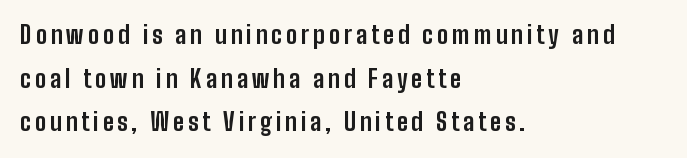
The image shows 24 px bold type, upright; set left-aligned, line spacing 1.82x, not underlined.
